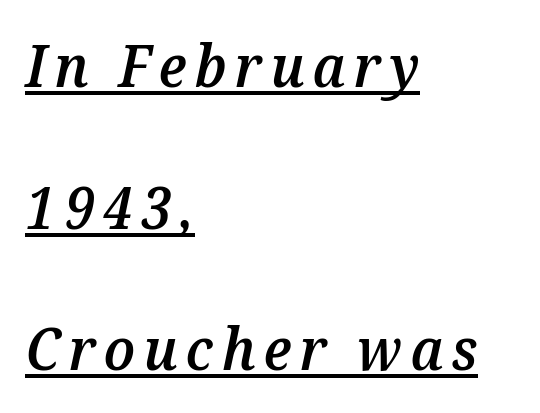
{"italic": "yes", "lean": "right", "slant_degrees": 12, "bold": "semi", "weight": "semibold", "width": "normal", "stroke_contrast": "medium", "x_height": "medium", "monospaced": "no", "underline": "yes", "align": "left", "line_spacing": "loose", "line_spacing_ratio": 2.44, "glyph_px": 58}
